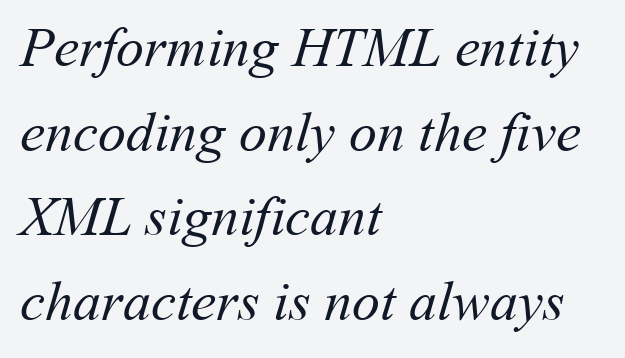
The image shows 56 px regular-weight type; set left-aligned, normal line spacing (1.51x), normal letter spacing, not underlined; medium stroke contrast and a medium x-height.
